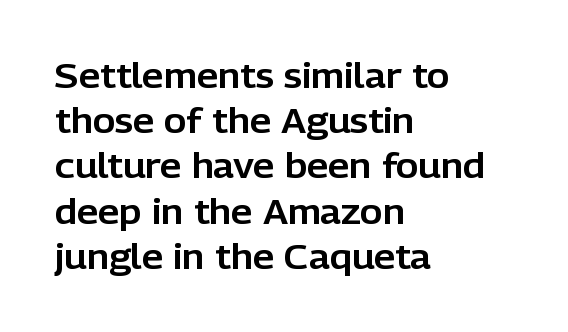
It's the straight-up-and-down kind of type. The letters advance in unequal steps, a hallmark of proportional type. In terms of letterspacing, this is plain default setting. A bare baseline throughout the passage.
